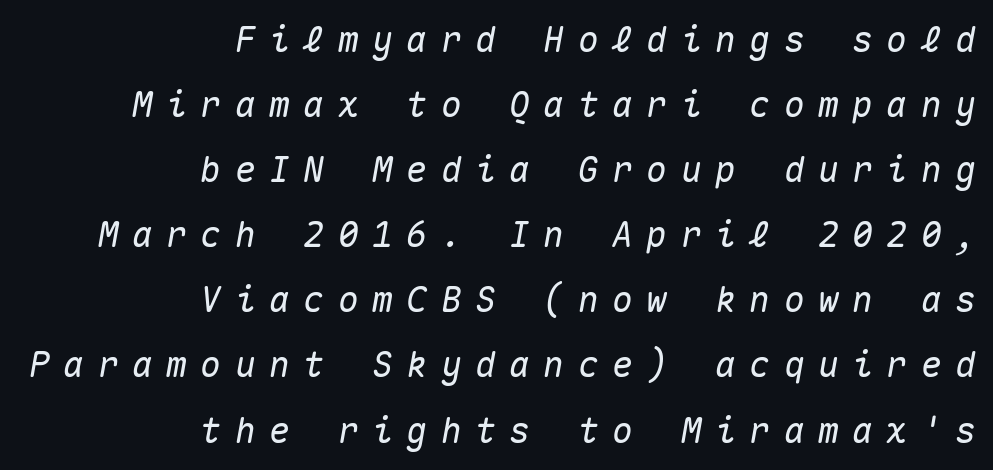
Q: Is the text italic (slanted)? A: Yes, it leans right by about 10 degrees.
Q: Is the text underlined? A: No.
Q: How is the paragraph aligned? A: Right-aligned.
Q: Is the spacing between letters normal or unusually wide? A: Unusually wide.
Q: Width (condensed, normal, or wide)? A: Normal.
Q: Stroke contrast? A: Medium.
Q: x-height? A: Medium.
Q: Monospaced? A: Yes.
